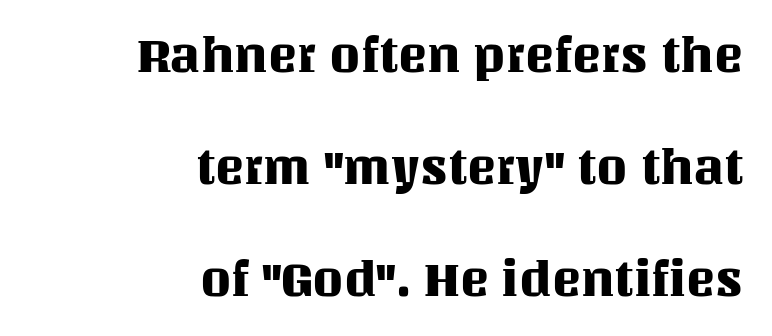
The image shows 49 px text type, upright; set right-aligned, loose line spacing (2.29x), normal letter spacing, not underlined; medium stroke contrast and a large x-height.
